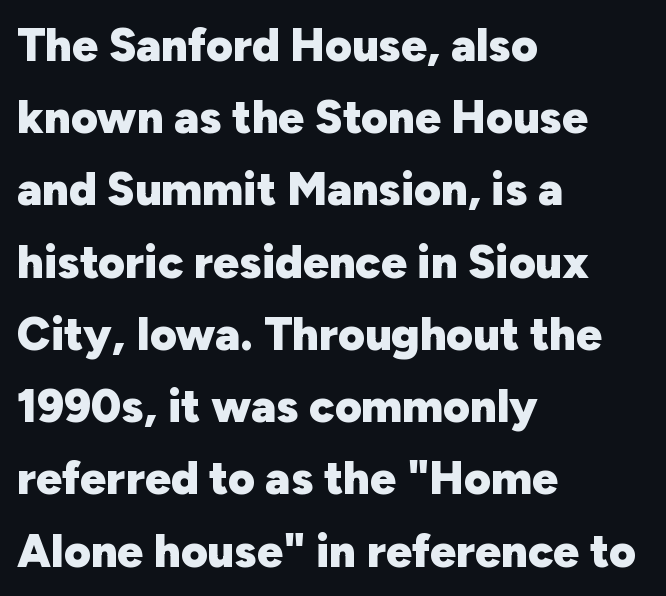
Q: Is the text bold? A: Yes.
Q: Is the text italic (slanted)? A: No, it is upright.
Q: Is the typeface a serif or a sans-serif typeface? A: Sans-serif.
Q: Is the text underlined? A: No.
Q: How is the paragraph aligned? A: Left-aligned.
Q: Is the spacing between letters normal or unusually wide? A: Normal.
Q: Is the spacing between lines tight, normal or loose? A: Normal.
Q: Width (condensed, normal, or wide)? A: Normal.
Q: Stroke contrast? A: Low.
Q: x-height? A: Medium.
Q: Monospaced? A: No.
